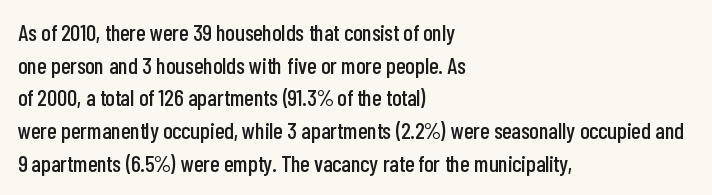
{"italic": "no", "underline": "no", "align": "left", "line_spacing": "normal", "line_spacing_ratio": 1.42, "letter_spacing": "normal", "letter_spacing_em": 0.0, "glyph_px": 23}
